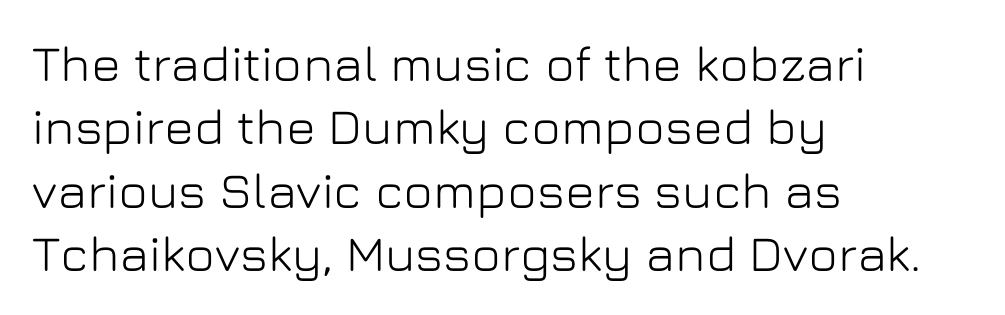
{"serif": "no", "italic": "no", "width": "normal", "stroke_contrast": "low", "x_height": "medium", "monospaced": "no", "underline": "no", "align": "left", "line_spacing": "normal", "line_spacing_ratio": 1.27, "letter_spacing": "normal", "letter_spacing_em": 0.0, "glyph_px": 50}
